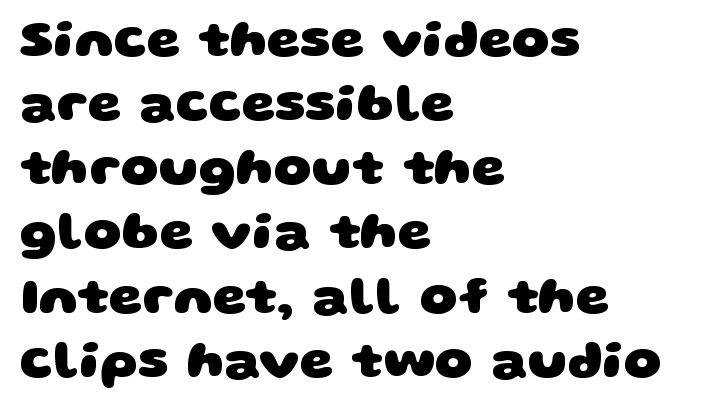
Descenders hang freely into open space. In CSS terms this would be text-align: left. This is heavy type, rendered in bold. Students, note that the glyphs here touch the page at normal intervals. Serifs: no, the terminals of the letterforms are clean. The rendering uses natural spacing where letterforms have individual widths.
